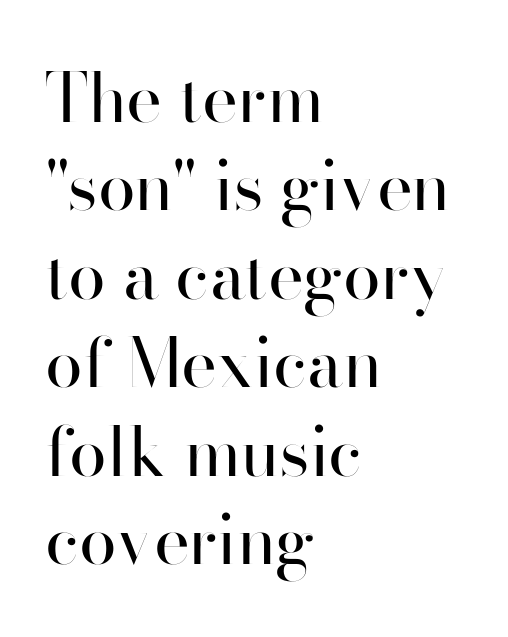
Q: Is the text bold? A: No.
Q: Is the text italic (slanted)? A: No, it is upright.
Q: Is the typeface a serif or a sans-serif typeface? A: Sans-serif.
Q: Is the text underlined? A: No.
Q: How is the paragraph aligned? A: Left-aligned.
Q: Is the spacing between letters normal or unusually wide? A: Normal.
Q: Is the spacing between lines tight, normal or loose? A: Normal.
Q: Width (condensed, normal, or wide)? A: Normal.
Q: Stroke contrast? A: High.
Q: x-height? A: Small.
Q: Monospaced? A: No.
